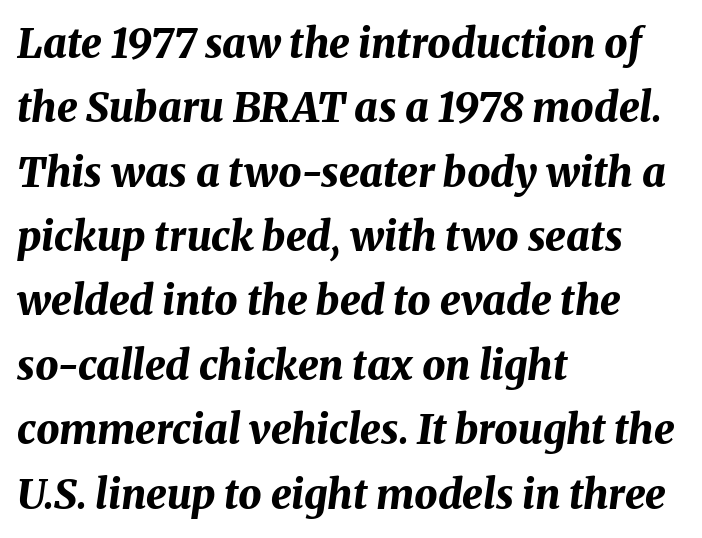
Q: Is the text bold? A: Yes.
Q: Is the text italic (slanted)? A: Yes, it leans right by about 8 degrees.
Q: Is the text underlined? A: No.
Q: How is the paragraph aligned? A: Left-aligned.
Q: Is the spacing between letters normal or unusually wide? A: Normal.
Q: Is the spacing between lines tight, normal or loose? A: Normal.
Q: Width (condensed, normal, or wide)? A: Normal.
Q: Stroke contrast? A: Medium.
Q: x-height? A: Medium.
Q: Monospaced? A: No.
